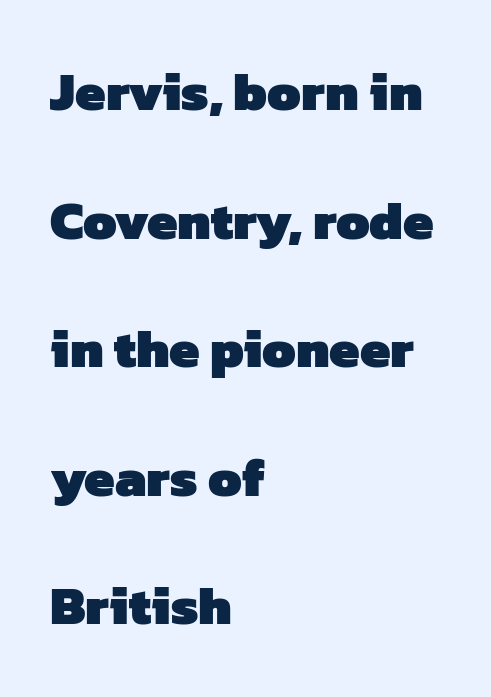
The image shows 54 px heavy sans-serif type; set left-aligned, loose line spacing (2.38x), normal letter spacing, not underlined; low stroke contrast and a medium x-height.
